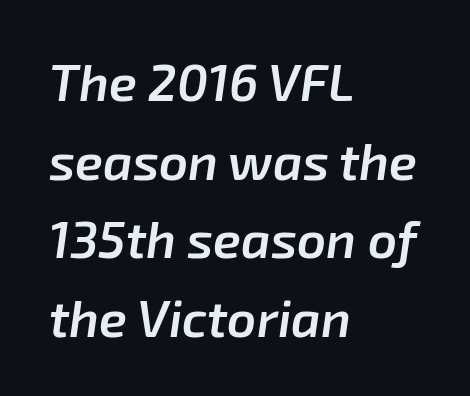
The image shows 51 px semibold type, italic (leaning right); set left-aligned, normal line spacing (1.54x), normal letter spacing, not underlined; low stroke contrast and a medium x-height.
